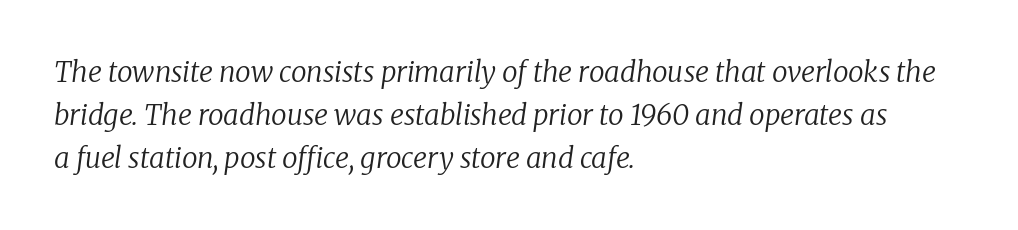
The image shows 28 px regular-weight serif type, italic (leaning right); set left-aligned, normal line spacing (1.53x), normal letter spacing, not underlined; low stroke contrast and a medium x-height.
